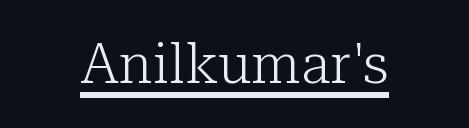
{"serif": "yes", "italic": "no", "bold": "no", "weight": "light", "width": "normal", "stroke_contrast": "low", "x_height": "medium", "monospaced": "no", "underline": "yes", "letter_spacing": "normal", "letter_spacing_em": 0.0, "glyph_px": 56}
